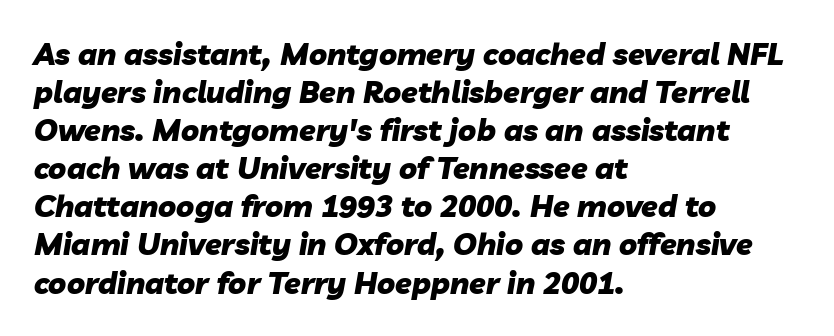
The image shows 30 px heavy type, italic (leaning right); set left-aligned, normal line spacing (1.27x), normal letter spacing, not underlined; low stroke contrast and a medium x-height.
